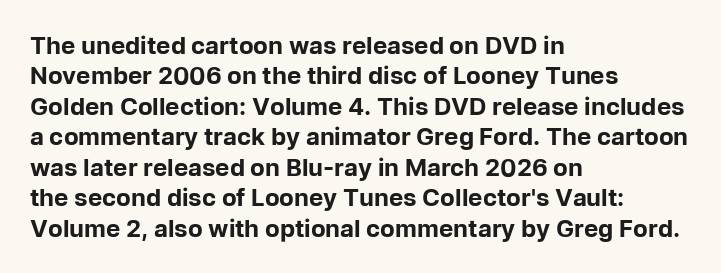
Q: Is the text bold? A: Yes.
Q: Is the text italic (slanted)? A: No, it is upright.
Q: Is the text underlined? A: No.
Q: How is the paragraph aligned? A: Left-aligned.
Q: Is the spacing between letters normal or unusually wide? A: Normal.
Q: Is the spacing between lines tight, normal or loose? A: Normal.
